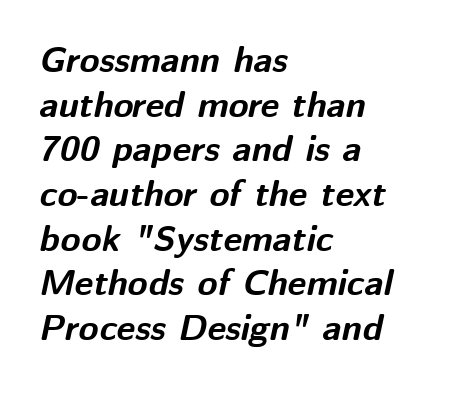
A student would call this left alignment; a typographer would say flush left, rag right. Plain, unruled lines of type. Proportional: the letters do not fall into vertical columns. Its strokes are broad and dark, the hallmark of bold type.
